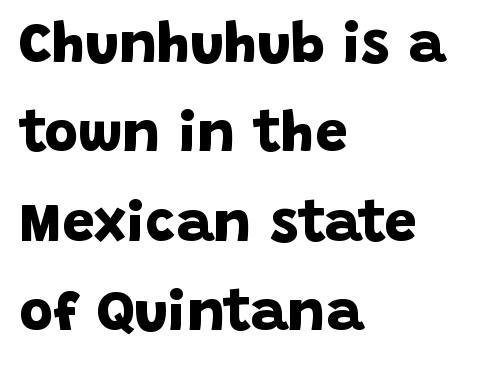
Q: Is the text bold? A: Yes.
Q: Is the typeface a serif or a sans-serif typeface? A: Sans-serif.
Q: Is the text underlined? A: No.
Q: How is the paragraph aligned? A: Left-aligned.
Q: Is the spacing between letters normal or unusually wide? A: Normal.
Q: Is the spacing between lines tight, normal or loose? A: Normal.
Q: Width (condensed, normal, or wide)? A: Normal.
Q: Stroke contrast? A: Low.
Q: x-height? A: Large.
Q: Monospaced? A: No.
